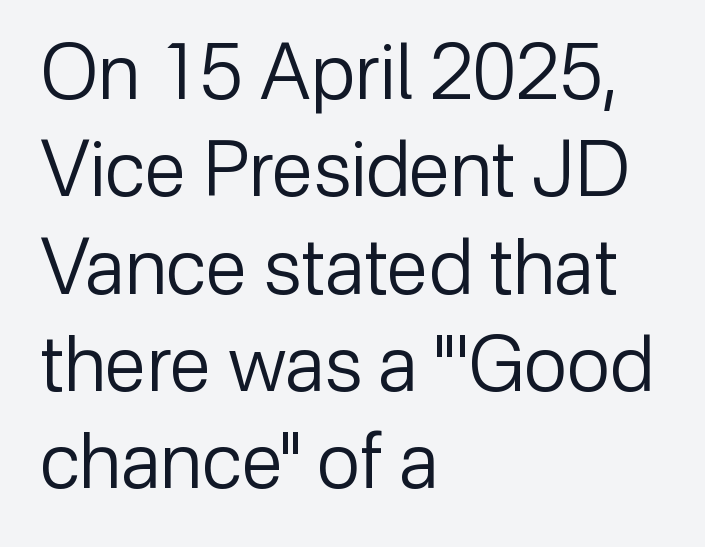
{"serif": "no", "italic": "no", "bold": "no", "weight": "regular", "width": "normal", "stroke_contrast": "low", "x_height": "medium", "monospaced": "no", "underline": "no", "align": "left", "line_spacing": "normal", "line_spacing_ratio": 1.28, "letter_spacing": "normal", "letter_spacing_em": 0.0, "glyph_px": 76}
